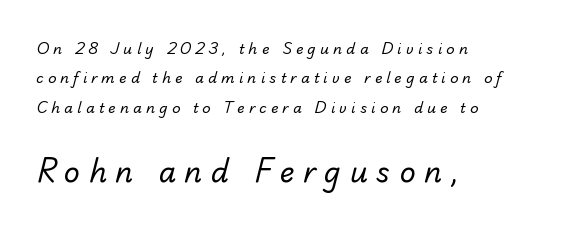
{"serif": "no", "bold": "no", "weight": "regular", "width": "normal", "stroke_contrast": "low", "x_height": "small", "monospaced": "no", "underline": "no", "align": "left", "line_spacing": "loose", "line_spacing_ratio": 2.09, "letter_spacing": "wide", "letter_spacing_em": 0.3, "larger_block": "second", "size_ratio": 2.0, "glyph_px": 28}
